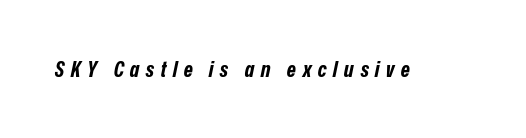
Q: Is the text bold? A: Yes.
Q: Is the text italic (slanted)? A: Yes, it leans right by about 12 degrees.
Q: Is the text underlined? A: No.
Q: Is the spacing between letters normal or unusually wide? A: Unusually wide.
